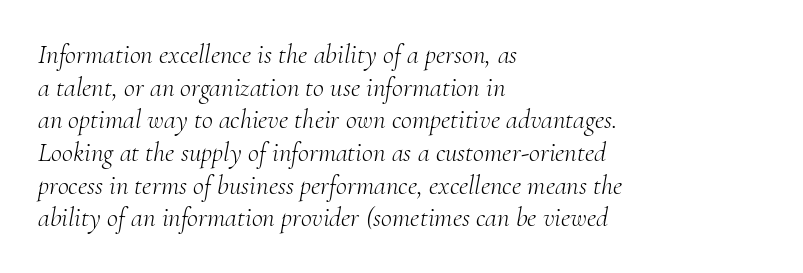
{"italic": "yes", "lean": "right", "slant_degrees": 10, "bold": "no", "underline": "no", "align": "left", "line_spacing_ratio": 1.21, "letter_spacing": "normal", "letter_spacing_em": 0.0, "glyph_px": 27}
